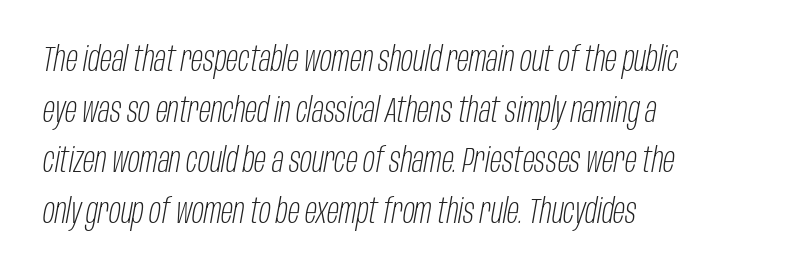
The image shows 35 px light, condensed type, italic (leaning right); set left-aligned, normal line spacing (1.45x), normal letter spacing, not underlined; low stroke contrast and a large x-height.
